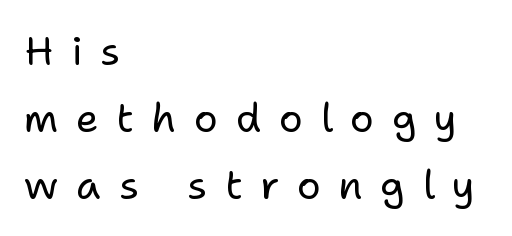
Check the space under the baseline: it is left empty. Vertically, the passage feels balanced, rows spaced as you'd expect. Caption: expanded tracking, letters set apart. Does the copy run flush right? No — it runs flush left.
